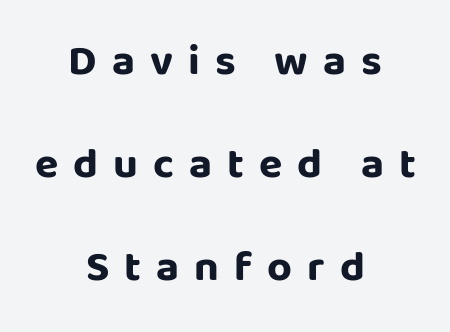
The words here are not underlined. Where is the straight margin? There isn't one; the lines are centered. Notice how the stems are strictly vertical — no italics here. These words are printed bold, with thick strokes throughout.
